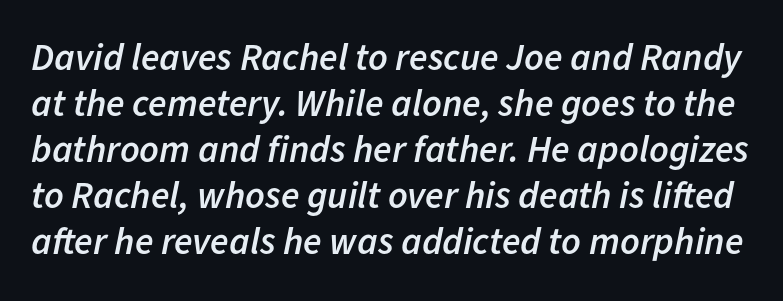
Q: Is the text bold? A: Semi-bold.
Q: Is the text italic (slanted)? A: Yes, it leans right by about 11 degrees.
Q: Is the text underlined? A: No.
Q: Is the spacing between letters normal or unusually wide? A: Normal.
Q: Width (condensed, normal, or wide)? A: Normal.
Q: Stroke contrast? A: Low.
Q: x-height? A: Medium.
Q: Monospaced? A: No.
